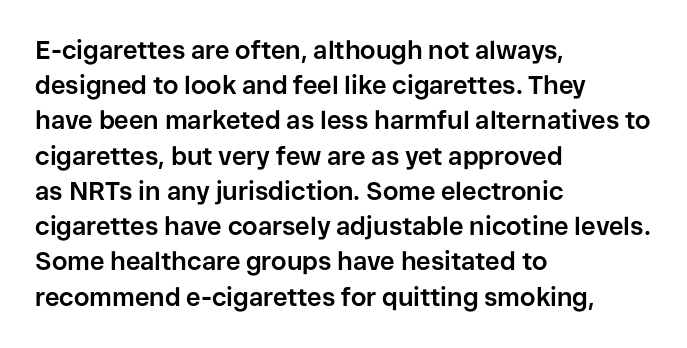
Here the glyphs are tracked normally, forming tight word shapes. Posture: upright roman. Plain, unruled lines of type. Leading matches the norm, producing a regular column.
